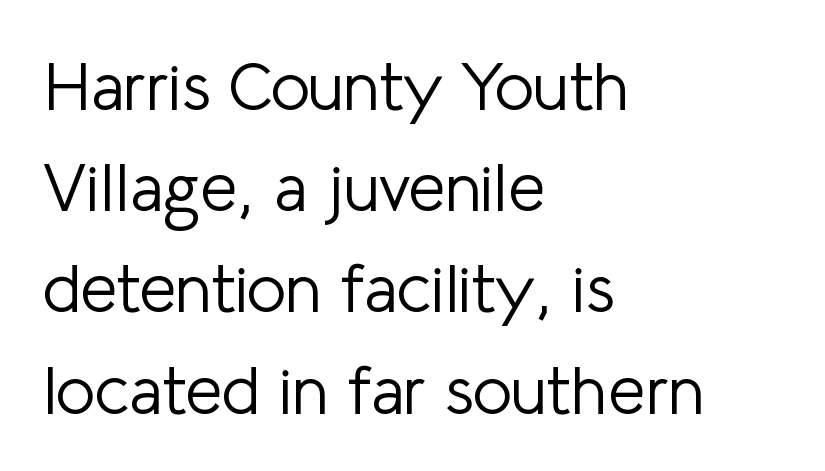
Short and long lines alike share a common starting point at left. Vertical strokes here are truly vertical. Note the varied advance widths — an 'i' is clearly narrower than an 'm'. Students, observe: this is what conventionally led text looks like. The zone under the glyphs is completely vacant.
